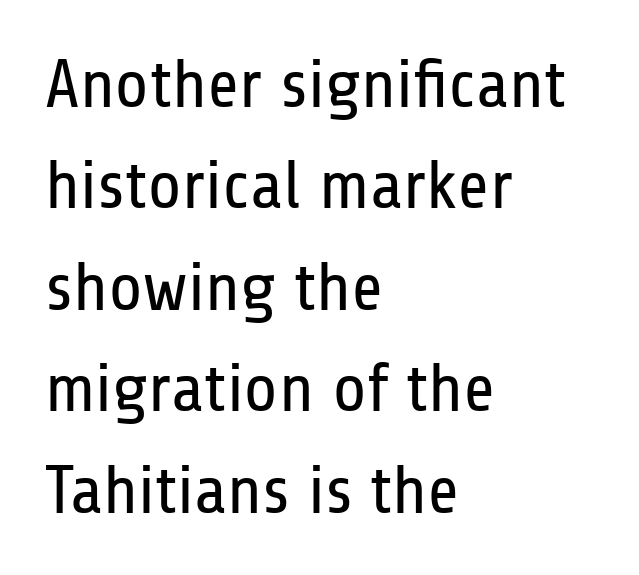
The image shows 69 px regular-weight, condensed sans-serif type, upright; set left-aligned, normal line spacing (1.47x), normal letter spacing, not underlined; low stroke contrast and a medium x-height.
